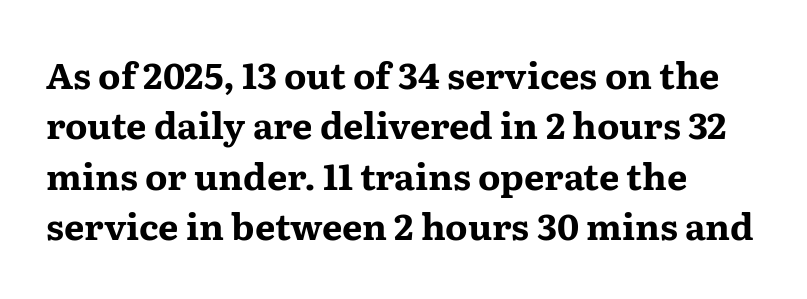
Q: Is the text bold? A: Yes.
Q: Is the text italic (slanted)? A: No, it is upright.
Q: Is the typeface a serif or a sans-serif typeface? A: Serif.
Q: Is the text underlined? A: No.
Q: How is the paragraph aligned? A: Left-aligned.
Q: Is the spacing between letters normal or unusually wide? A: Normal.
Q: Is the spacing between lines tight, normal or loose? A: Normal.
Q: Width (condensed, normal, or wide)? A: Wide.
Q: Stroke contrast? A: Medium.
Q: x-height? A: Medium.
Q: Monospaced? A: No.
